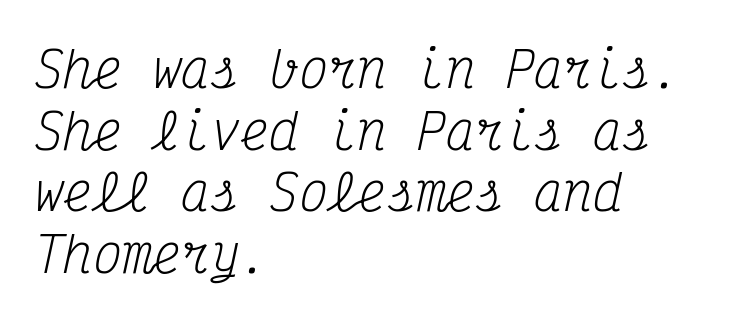
The gap between lines stays unmarked. Regarding leading, the lines here are spaced in the standard way. Caption: face not bold, strokes unweighted. Looking at the ascenders, they clearly lean. Type style note: has serifs. The ragged edge is on the right, which tells us the setting is flush left.
